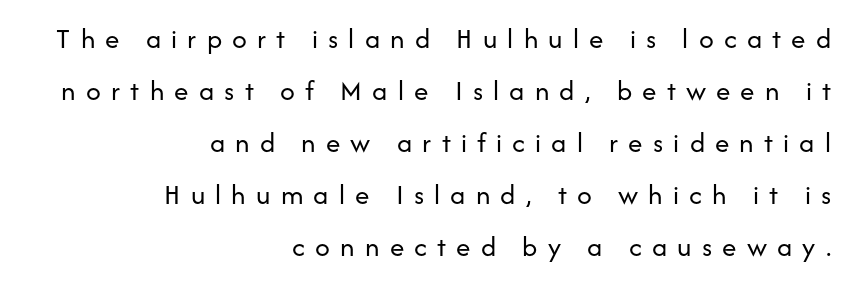
Q: Is the text bold? A: No.
Q: Is the text italic (slanted)? A: No, it is upright.
Q: Is the typeface a serif or a sans-serif typeface? A: Sans-serif.
Q: Is the text underlined? A: No.
Q: How is the paragraph aligned? A: Right-aligned.
Q: Is the spacing between letters normal or unusually wide? A: Unusually wide.
Q: Width (condensed, normal, or wide)? A: Normal.
Q: Stroke contrast? A: Low.
Q: x-height? A: Medium.
Q: Monospaced? A: No.
